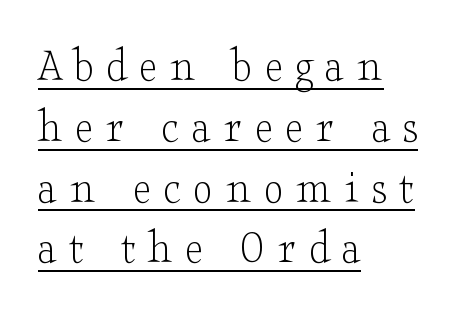
The image shows 49 px light, wide serif type, upright; set left-aligned, line spacing 1.24x, unusually wide letter spacing (+0.25 em), underlined; low stroke contrast and a small x-height.
